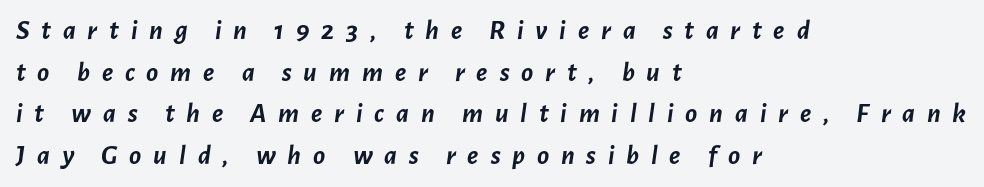
Summary of vertical rhythm: regular, with standard interline spacing. The passage shown is typed in a proportional face where columns would drift. The specimen omits any rule beneath the text block's lines. Emphasis by weight is at full strength: bold.
